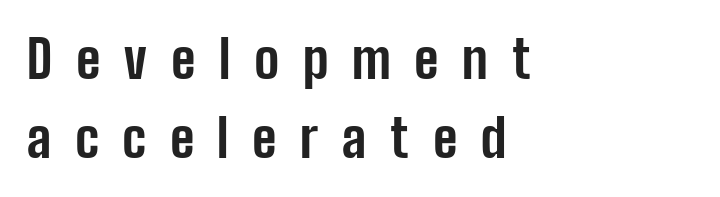
Notice how the stems are strictly vertical — no italics here. Tracking here is generous; glyphs stand well apart from one another. This is sans-serif lettering, the kind often seen on screens and signage. This is heavy type, rendered in bold. Clear beneath every line of the passage.
